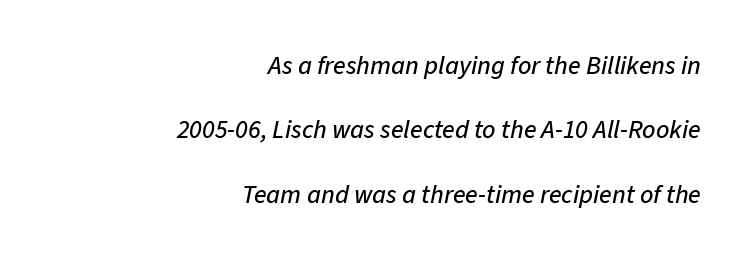
{"italic": "yes", "lean": "right", "slant_degrees": 11, "underline": "no", "align": "right", "line_spacing": "loose", "line_spacing_ratio": 2.48, "letter_spacing": "normal", "letter_spacing_em": 0.0, "glyph_px": 26}
